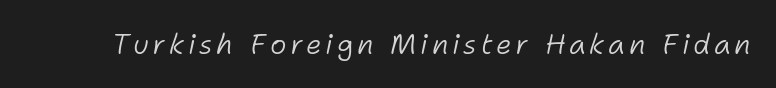
The image shows 28 px light type, italic (leaning right); set not underlined; low stroke contrast and a medium x-height.
